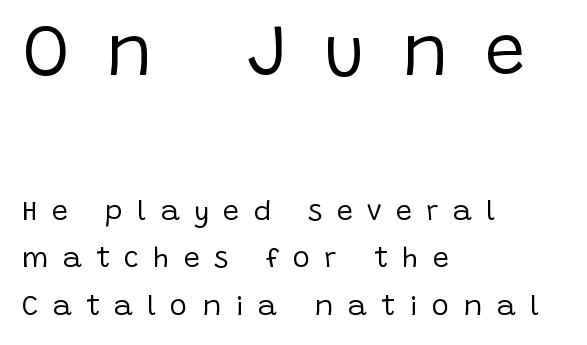
{"serif": "no", "italic": "no", "bold": "no", "weight": "regular", "width": "normal", "stroke_contrast": "low", "x_height": "large", "monospaced": "no", "underline": "no", "align": "left", "line_spacing": "normal", "line_spacing_ratio": 1.64, "letter_spacing": "wide", "letter_spacing_em": 0.49, "larger_block": "first", "size_ratio": 2.48, "glyph_px": 72}
